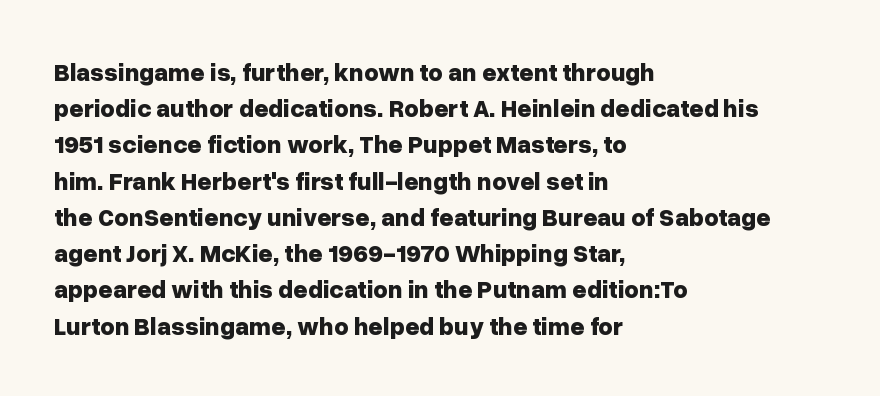
Q: Is the text bold? A: Yes.
Q: Is the text italic (slanted)? A: No, it is upright.
Q: Is the text underlined? A: No.
Q: How is the paragraph aligned? A: Left-aligned.
Q: Is the spacing between letters normal or unusually wide? A: Normal.
Q: Is the spacing between lines tight, normal or loose? A: Normal.
